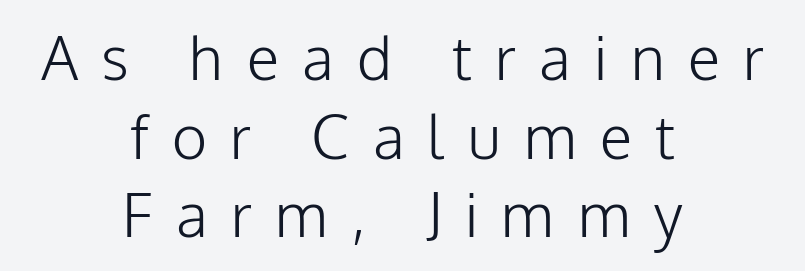
{"serif": "no", "italic": "no", "bold": "no", "weight": "light", "width": "normal", "stroke_contrast": "low", "x_height": "medium", "monospaced": "no", "underline": "no", "align": "center", "line_spacing": "normal", "line_spacing_ratio": 1.31, "letter_spacing": "wide", "letter_spacing_em": 0.39, "glyph_px": 60}
